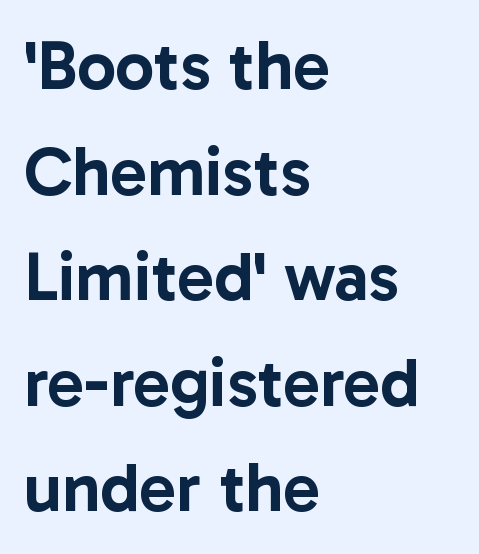
The designer went with a sans here, leaving each stem footless. Each line starts at the same left margin while the right side varies. This is the regular roman posture of the typeface. The line texture is even and compact thanks to regular tracking. The face used here is proportionally spaced, like ordinary book or web type.
